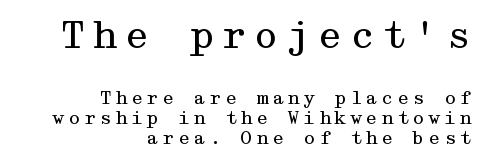
{"serif": "yes", "italic": "no", "bold": "no", "weight": "regular", "width": "wide", "stroke_contrast": "medium", "x_height": "medium", "underline": "no", "align": "right", "line_spacing": "tight", "line_spacing_ratio": 1.12, "larger_block": "first", "size_ratio": 2.06, "glyph_px": 37}
